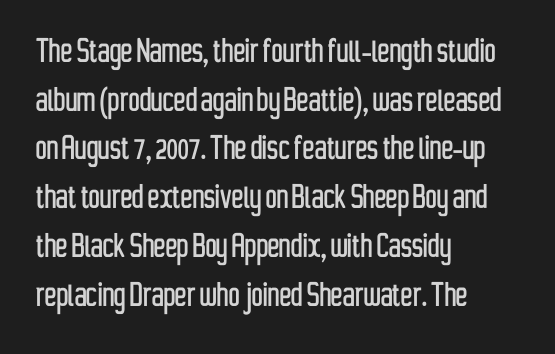
Font category for this specimen: sans-serif. Typeset ragged right — the left edge is the straight one. Line spacing here is normal. The letters advance in unequal steps, a hallmark of proportional type. There is no visible air inserted between adjacent glyphs.
